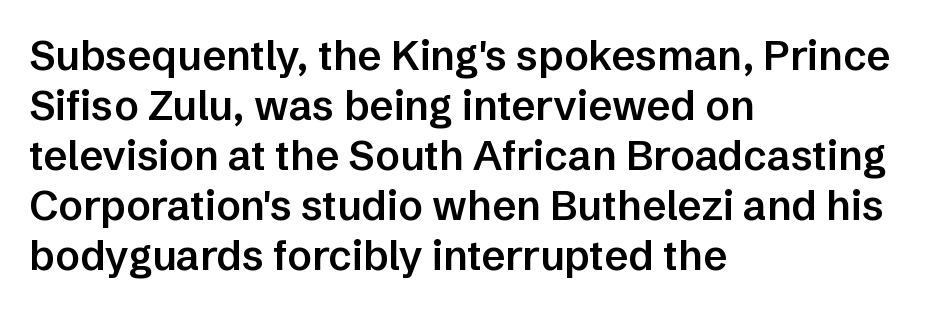
The image shows 41 px semibold sans-serif type, upright; set left-aligned, line spacing 1.22x, normal letter spacing, not underlined; low stroke contrast and a medium x-height.
